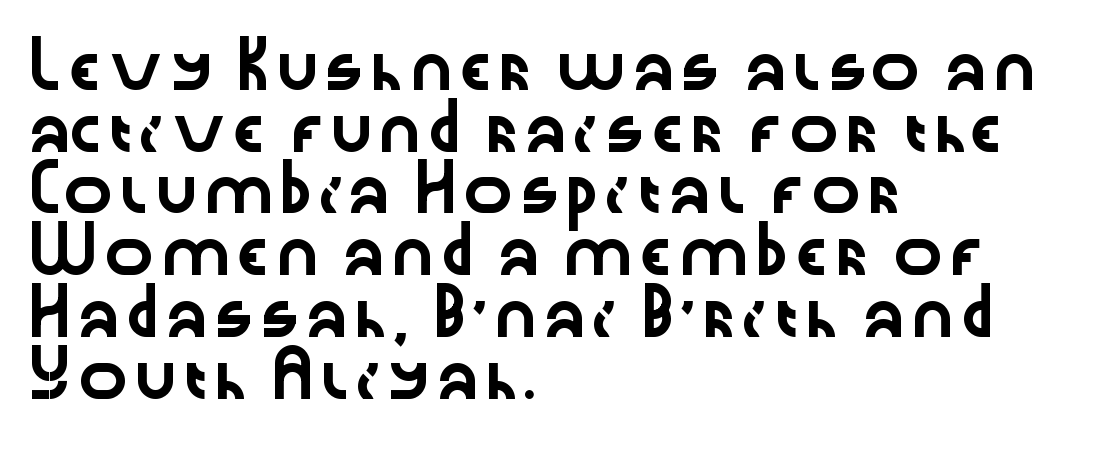
The image shows 42 px wide sans-serif type, upright; set left-aligned, normal line spacing (1.47x), normal letter spacing, not underlined; low stroke contrast and a medium x-height.
